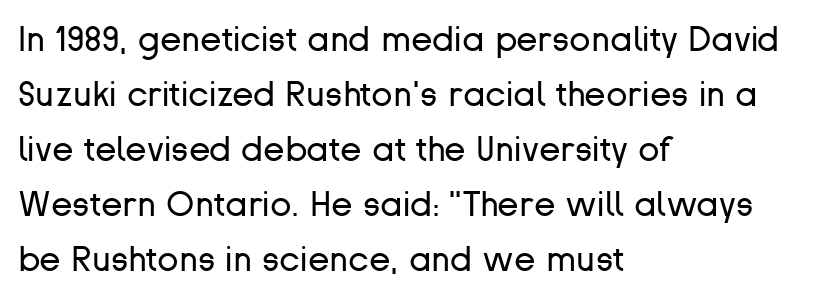
Q: Is the text bold? A: No.
Q: Is the text italic (slanted)? A: No, it is upright.
Q: Is the typeface a serif or a sans-serif typeface? A: Sans-serif.
Q: Is the text underlined? A: No.
Q: How is the paragraph aligned? A: Left-aligned.
Q: Is the spacing between letters normal or unusually wide? A: Normal.
Q: Is the spacing between lines tight, normal or loose? A: Normal.
Q: Width (condensed, normal, or wide)? A: Normal.
Q: Stroke contrast? A: Low.
Q: x-height? A: Medium.
Q: Monospaced? A: No.
